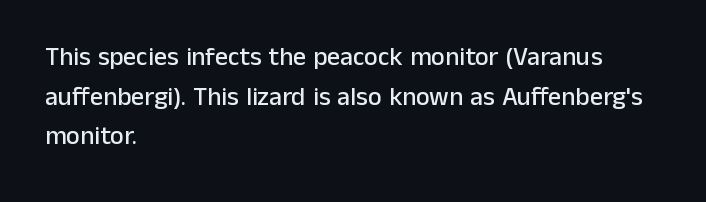
Q: Is the text italic (slanted)? A: No, it is upright.
Q: Is the text underlined? A: No.
Q: How is the paragraph aligned? A: Left-aligned.
Q: Is the spacing between letters normal or unusually wide? A: Normal.
Q: Is the spacing between lines tight, normal or loose? A: Normal.
